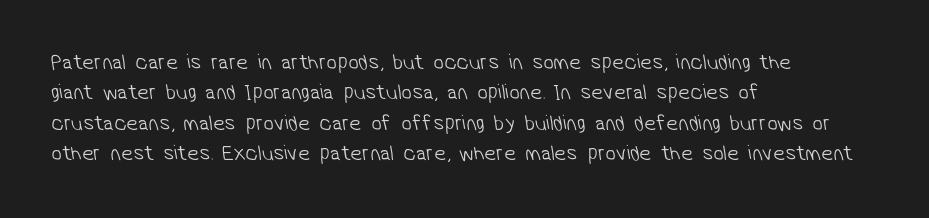
In terms of leading, this rendering sits right in the middle. The gaps between neighbouring characters are ordinary and unremarkable. Does the copy run flush right? No — it runs flush left. Anything drawn beneath the words? Only blank space. A light-to-regular cut is what we see here.
